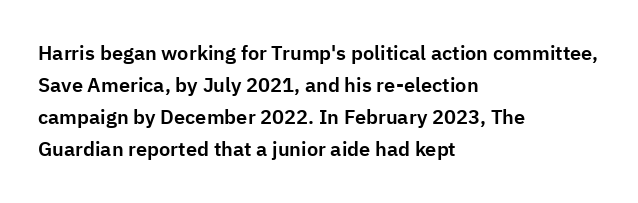
{"italic": "no", "underline": "no", "align": "left", "line_spacing": "normal", "line_spacing_ratio": 1.6, "letter_spacing": "normal", "letter_spacing_em": 0.0, "glyph_px": 20}
